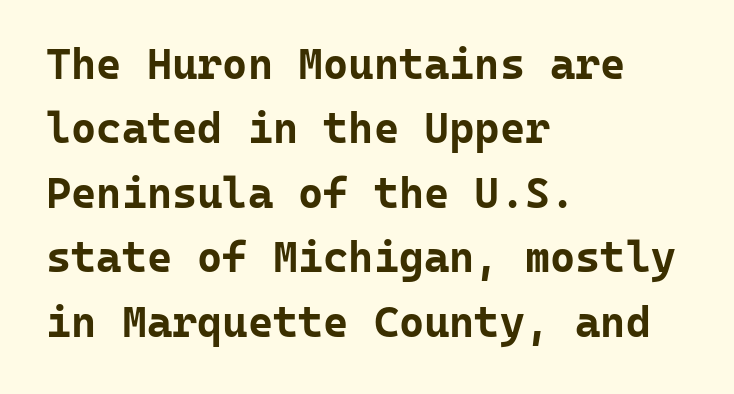
{"serif": "no", "italic": "no", "bold": "yes", "weight": "bold", "width": "normal", "stroke_contrast": "low", "x_height": "medium", "monospaced": "yes", "underline": "no", "align": "left", "line_spacing": "normal", "line_spacing_ratio": 1.5, "letter_spacing": "normal", "letter_spacing_em": 0.0, "glyph_px": 43}
